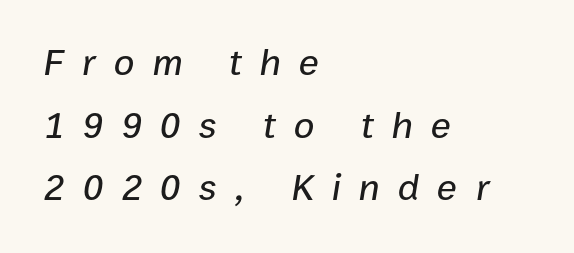
The image shows 38 px text type, italic (leaning right); set left-aligned, normal line spacing (1.65x), unusually wide letter spacing (+0.47 em), not underlined; low stroke contrast and a medium x-height.
